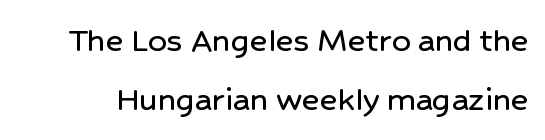
Q: Is the text italic (slanted)? A: No, it is upright.
Q: Is the typeface a serif or a sans-serif typeface? A: Sans-serif.
Q: Is the text underlined? A: No.
Q: Is the spacing between letters normal or unusually wide? A: Normal.
Q: Is the spacing between lines tight, normal or loose? A: Normal.
Q: Width (condensed, normal, or wide)? A: Normal.
Q: Stroke contrast? A: Low.
Q: x-height? A: Medium.
Q: Monospaced? A: No.
